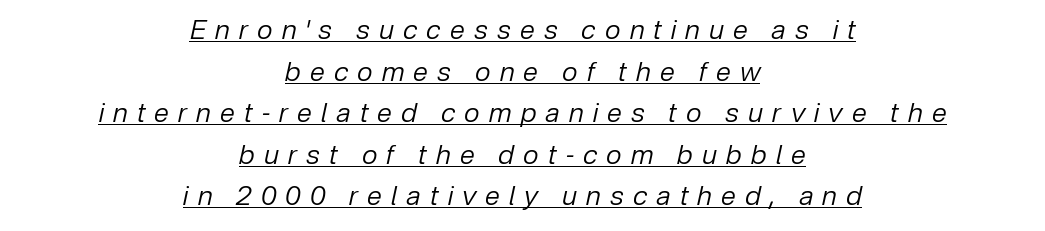
The image shows 27 px text type, italic (leaning right); set centered, normal line spacing (1.54x), unusually wide letter spacing (+0.34 em), underlined.
